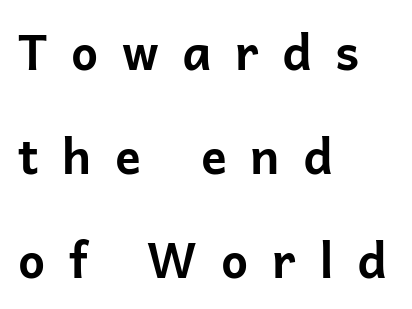
Q: Is the text bold? A: Yes.
Q: Is the text italic (slanted)? A: No, it is upright.
Q: Is the typeface a serif or a sans-serif typeface? A: Sans-serif.
Q: Is the text underlined? A: No.
Q: How is the paragraph aligned? A: Left-aligned.
Q: Is the spacing between letters normal or unusually wide? A: Unusually wide.
Q: Is the spacing between lines tight, normal or loose? A: Loose.
Q: Width (condensed, normal, or wide)? A: Normal.
Q: Stroke contrast? A: Low.
Q: x-height? A: Medium.
Q: Monospaced? A: No.
